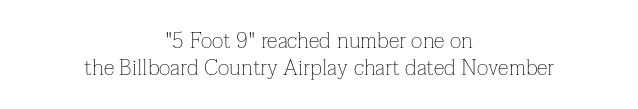
The image shows 22 px text type, upright; set centered, line spacing 1.22x, normal letter spacing, not underlined.
